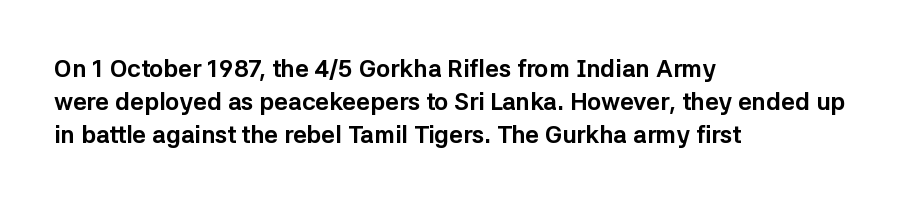
Q: Is the text bold? A: Yes.
Q: Is the text italic (slanted)? A: No, it is upright.
Q: Is the text underlined? A: No.
Q: How is the paragraph aligned? A: Left-aligned.
Q: Is the spacing between letters normal or unusually wide? A: Normal.
Q: Is the spacing between lines tight, normal or loose? A: Normal.
